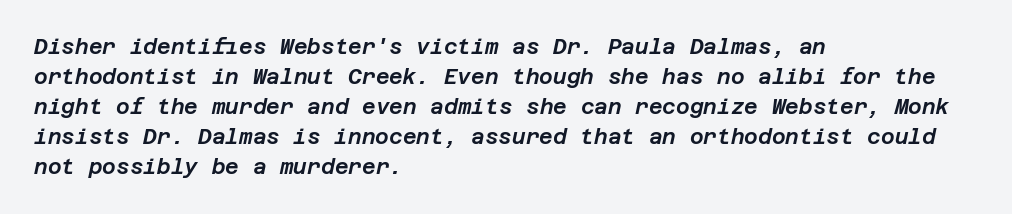
The image shows 21 px text type, italic (leaning right); set left-aligned, normal line spacing (1.43x), normal letter spacing, not underlined.
